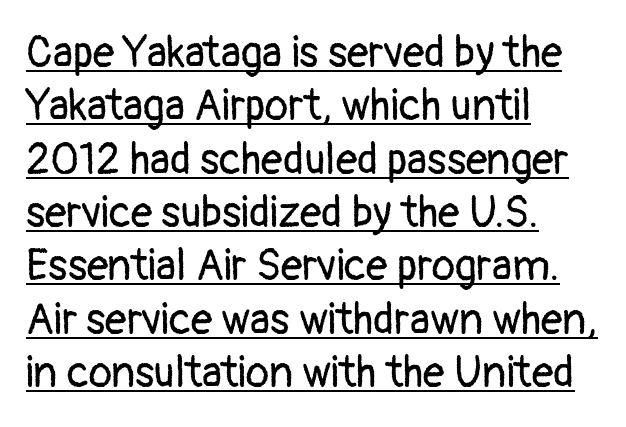
A typesetter would mark this as roman, not italic. Each line starts at the same left margin while the right side varies. Serif or sans? Sans — the stroke terminals are bare. Somebody hit Ctrl+U on this one — the words are underlined. Proportional: the letters do not fall into vertical columns.
